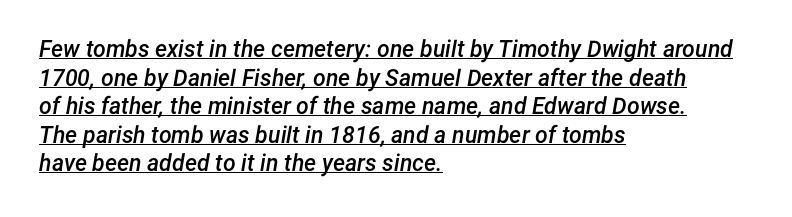
The image shows 23 px text type, italic (leaning right); set left-aligned, line spacing 1.24x, normal letter spacing, underlined.
